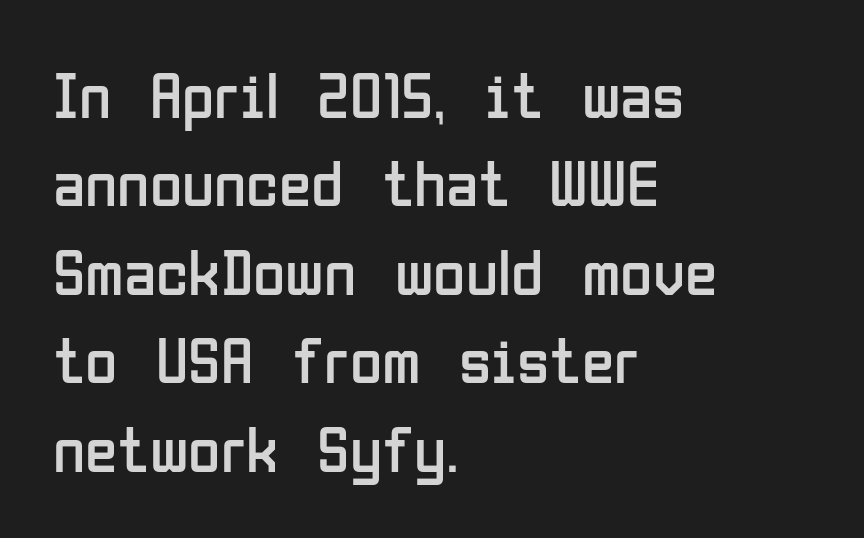
Q: Is the text bold? A: No.
Q: Is the text italic (slanted)? A: No, it is upright.
Q: Is the typeface a serif or a sans-serif typeface? A: Sans-serif.
Q: Is the text underlined? A: No.
Q: How is the paragraph aligned? A: Left-aligned.
Q: Is the spacing between letters normal or unusually wide? A: Normal.
Q: Is the spacing between lines tight, normal or loose? A: Normal.
Q: Width (condensed, normal, or wide)? A: Condensed.
Q: Stroke contrast? A: Low.
Q: x-height? A: Medium.
Q: Monospaced? A: No.
